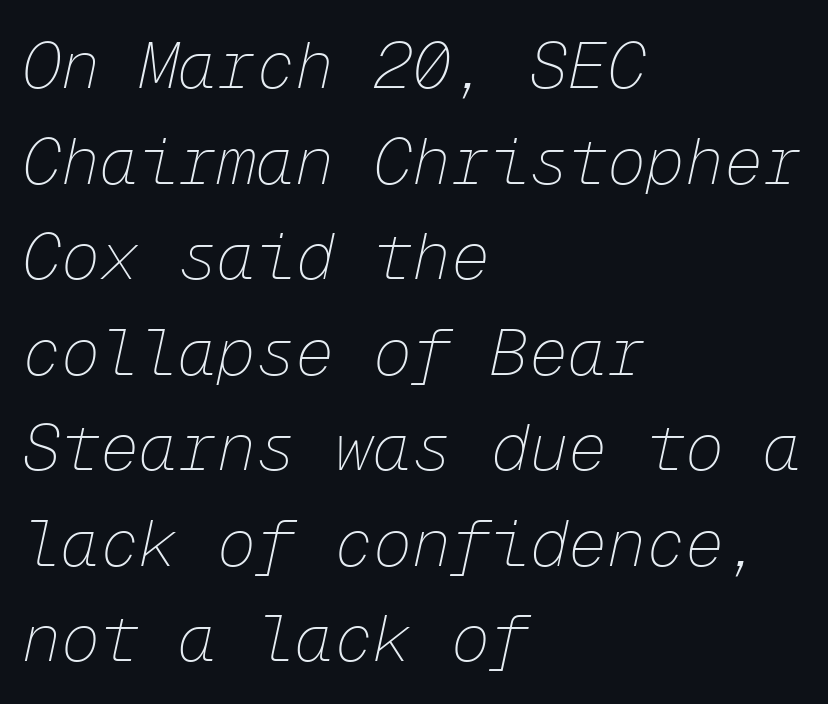
{"italic": "yes", "lean": "right", "slant_degrees": 12, "bold": "no", "weight": "thin", "width": "normal", "stroke_contrast": "low", "x_height": "medium", "monospaced": "yes", "underline": "no", "align": "left", "line_spacing": "normal", "line_spacing_ratio": 1.47, "letter_spacing": "normal", "letter_spacing_em": 0.0, "glyph_px": 65}
